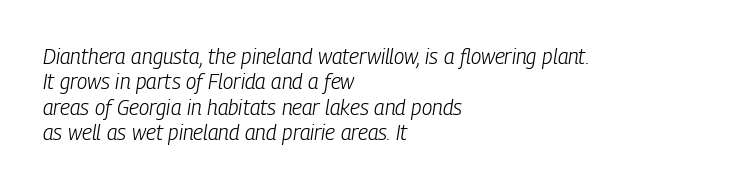
{"italic": "yes", "lean": "right", "slant_degrees": 9, "bold": "no", "underline": "no", "align": "left", "line_spacing_ratio": 1.21, "letter_spacing": "normal", "letter_spacing_em": 0.0, "glyph_px": 21}
